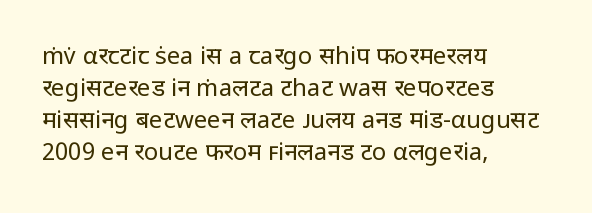
Q: Is the text bold? A: No.
Q: Is the text italic (slanted)? A: No, it is upright.
Q: Is the text underlined? A: No.
Q: How is the paragraph aligned? A: Left-aligned.
Q: Is the spacing between letters normal or unusually wide? A: Normal.
Q: Is the spacing between lines tight, normal or loose? A: Normal.
